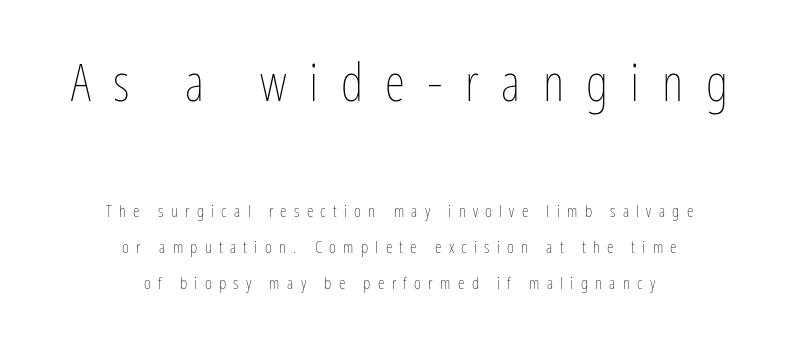
The image shows 52 px thin, condensed type, upright; set centered, loose line spacing (2.11x), unusually wide letter spacing (+0.43 em), not underlined; the first (top) block is 3.06x larger; low stroke contrast and a medium x-height.
